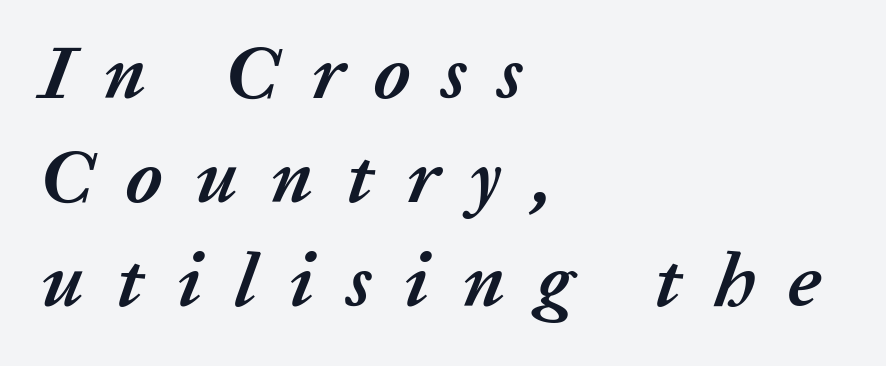
Q: Is the text bold? A: Yes.
Q: Is the text italic (slanted)? A: Yes, it leans right by about 20 degrees.
Q: Is the text underlined? A: No.
Q: How is the paragraph aligned? A: Left-aligned.
Q: Is the spacing between letters normal or unusually wide? A: Unusually wide.
Q: Is the spacing between lines tight, normal or loose? A: Normal.
Q: Width (condensed, normal, or wide)? A: Normal.
Q: Stroke contrast? A: Low.
Q: x-height? A: Medium.
Q: Monospaced? A: No.
